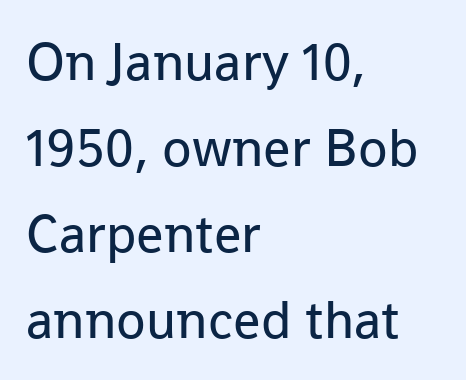
Compared with typical paragraphs, the rows here are spaced about the same. Every stem runs plumb, perpendicular to the baseline. In CSS terms this would be text-align: left. Weight: regular or lighter. Letter spacing: default.
